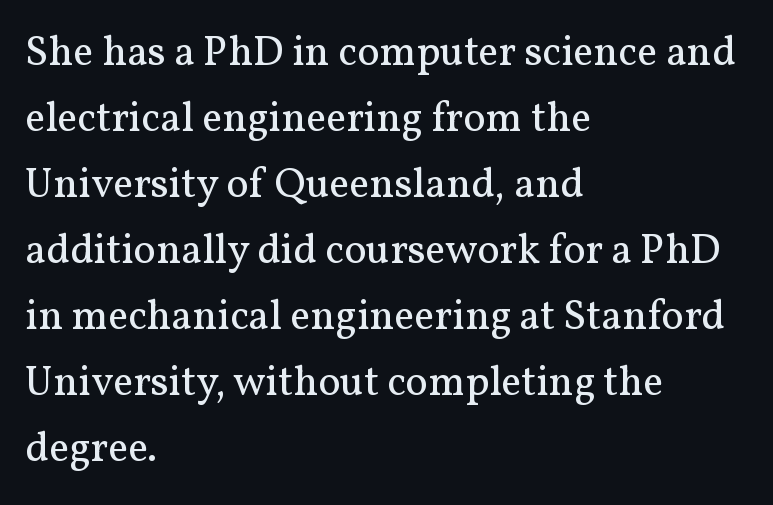
The image shows 42 px regular-weight serif type, upright; set left-aligned, normal line spacing (1.57x), normal letter spacing, not underlined; medium stroke contrast and a medium x-height.
